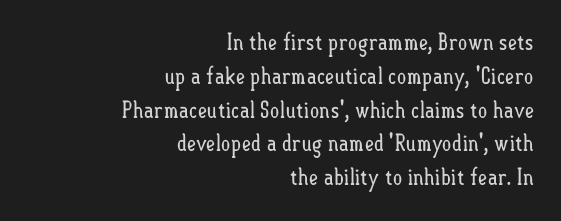
The lettering stays uniformly vertical, giving the passage a roman look. Which margin do the lines hug? The right one — the left edge is uneven. Nobody drew a line under any word here. Letter spacing: default. Vertical spacing — default. The typeface has the unassuming heft of standard copy or less.
